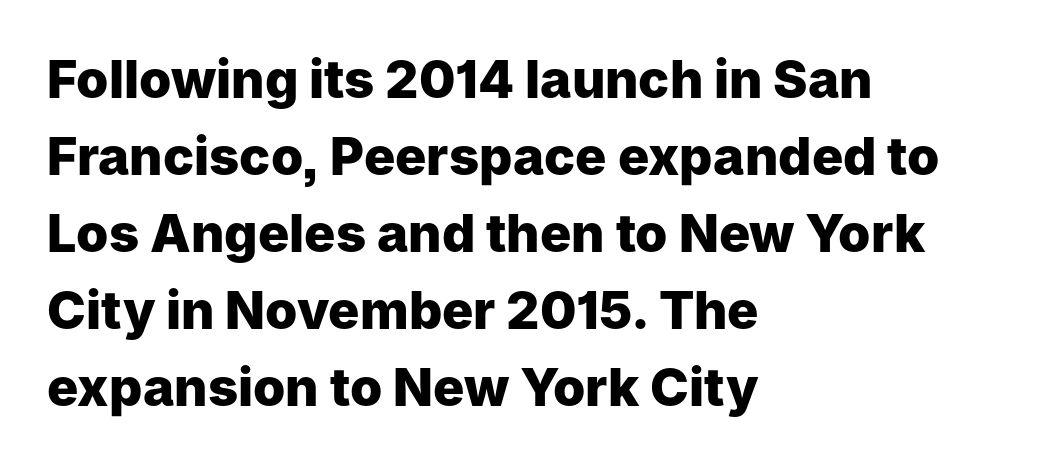
{"serif": "no", "italic": "no", "bold": "yes", "weight": "heavy", "width": "normal", "stroke_contrast": "low", "x_height": "medium", "monospaced": "no", "underline": "no", "align": "left", "line_spacing": "normal", "line_spacing_ratio": 1.48, "letter_spacing": "normal", "letter_spacing_em": 0.0, "glyph_px": 52}
